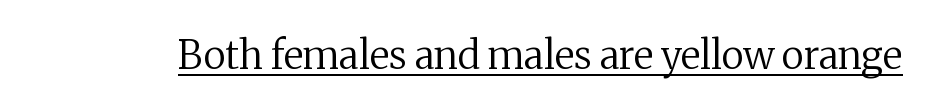
The image shows 39 px regular-weight serif type, upright; set normal letter spacing, underlined; medium stroke contrast and a medium x-height.
